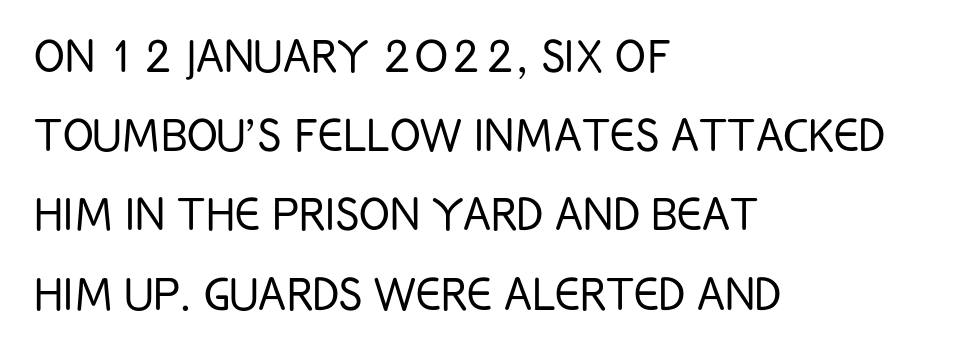
In terms of posture, this sample is upright. Are there feet on the stems? There aren't — it's a sans. The words here are not underlined. Whoever set this chose a conventional vertical rhythm. Weight class: somewhere from thin through regular.
